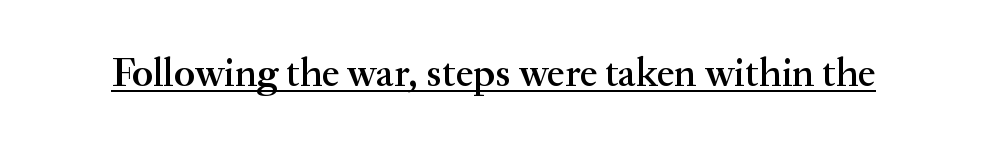
The letters stand upright; this is a roman face. This rendering features underlined lettering. Stroke terminals: seriffed. Varying glyph widths throughout — classic text-font behaviour.
